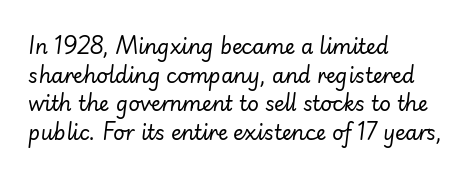
{"italic": "yes", "lean": "right", "slant_degrees": 7, "bold": "no", "underline": "no", "align": "left", "line_spacing": "normal", "line_spacing_ratio": 1.43, "letter_spacing": "normal", "letter_spacing_em": 0.0, "glyph_px": 20}
